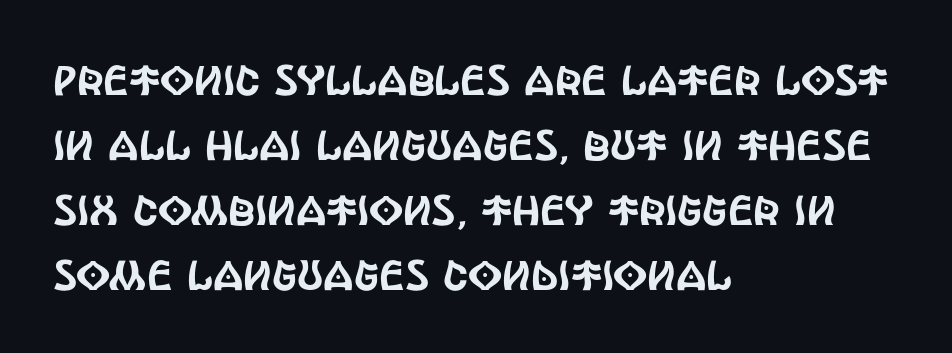
{"serif": "no", "italic": "no", "width": "condensed", "x_height": "large", "monospaced": "no", "underline": "no", "align": "left", "line_spacing": "normal", "line_spacing_ratio": 1.55, "letter_spacing": "normal", "letter_spacing_em": 0.0, "glyph_px": 42}
